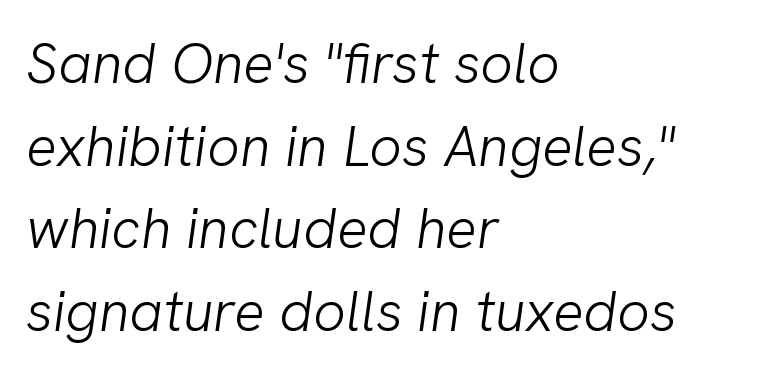
The vertical gap from one line to the next is medium. Typeset ragged right — the left edge is the straight one. Each letter keeps its own natural width here, so spacing adapts to shape. Unmarked baselines from the first word to the last. A typesetter would call this zero additional tracking. The face looks like a standard text weight, possibly lighter.
